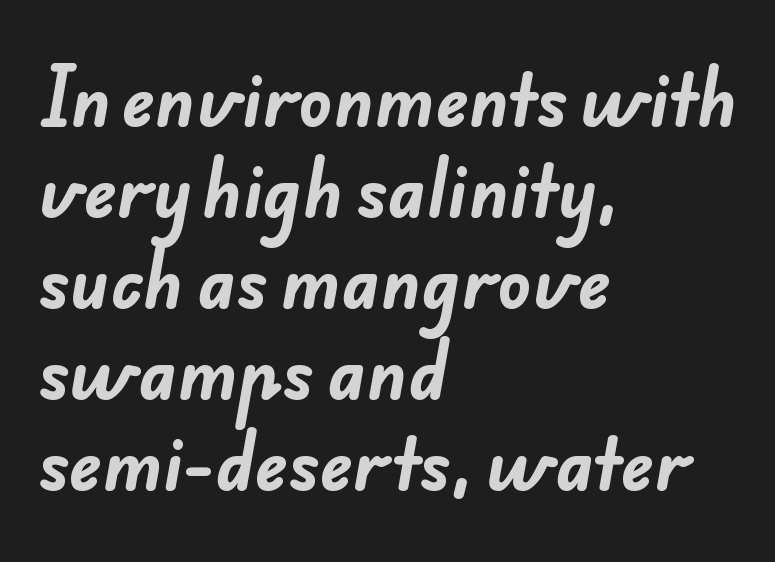
Regarding serifs, this sample does without them. A typesetter would call this zero additional tracking. Short and long lines alike share a common starting point at left. A typesetter would call this leading conventional body-copy spacing. Notice how thick the strokes are: this is what a full bold looks like.
